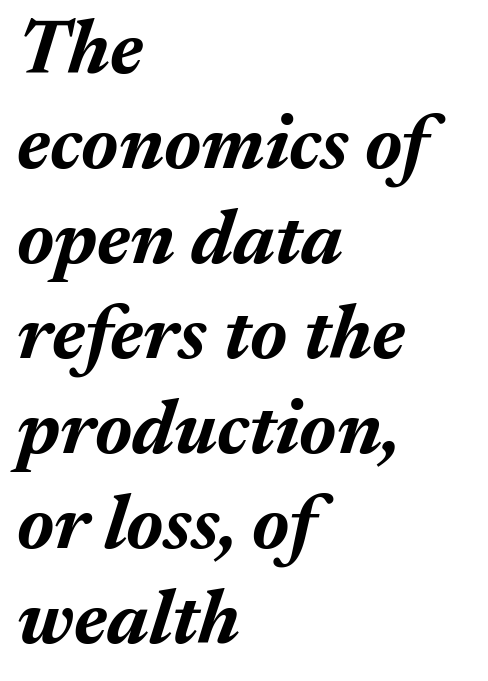
Q: Is the text bold? A: Yes.
Q: Is the text italic (slanted)? A: Yes, it leans right by about 17 degrees.
Q: Is the text underlined? A: No.
Q: How is the paragraph aligned? A: Left-aligned.
Q: Is the spacing between letters normal or unusually wide? A: Normal.
Q: Is the spacing between lines tight, normal or loose? A: Normal.
Q: Width (condensed, normal, or wide)? A: Normal.
Q: Stroke contrast? A: Medium.
Q: x-height? A: Medium.
Q: Monospaced? A: No.
